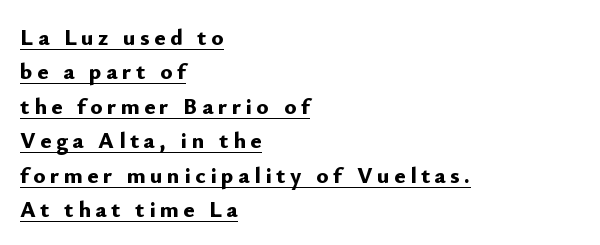
{"italic": "no", "bold": "yes", "underline": "yes", "align": "left", "line_spacing": "normal", "line_spacing_ratio": 1.5, "letter_spacing": "wide", "letter_spacing_em": 0.2, "glyph_px": 23}
